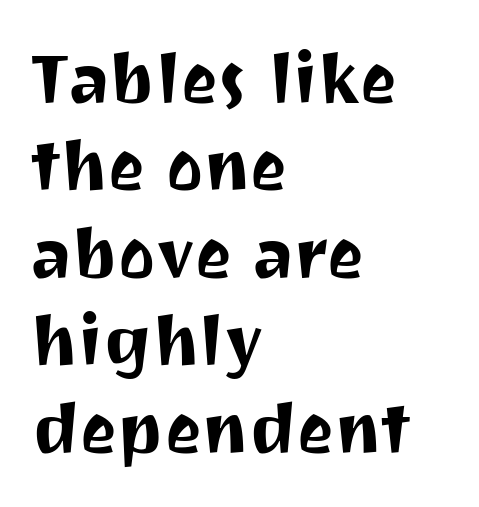
The image shows 70 px sans-serif type, upright; set left-aligned, normal line spacing (1.25x), normal letter spacing, not underlined; medium stroke contrast and a medium x-height.
